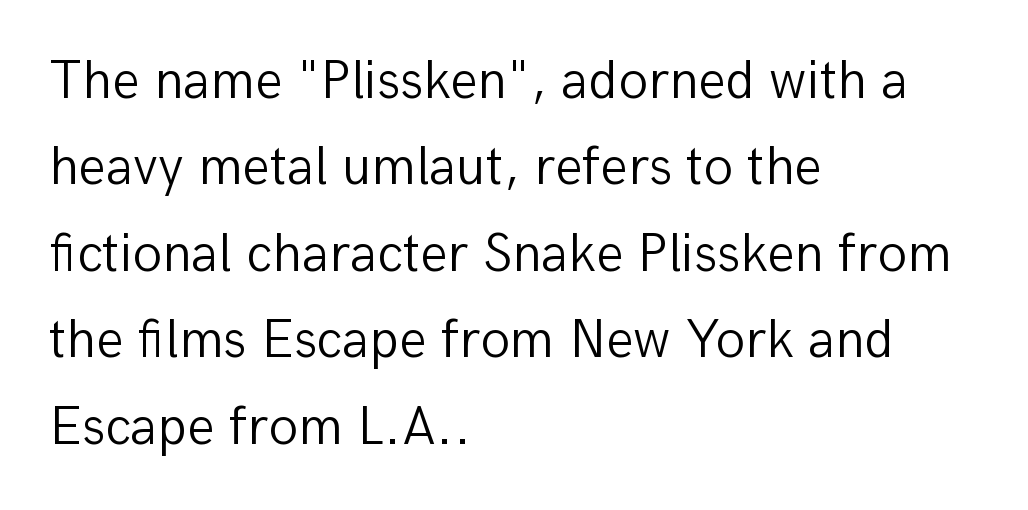
The image shows 54 px light sans-serif type, upright; set left-aligned, normal line spacing (1.6x), normal letter spacing, not underlined; low stroke contrast and a medium x-height.
